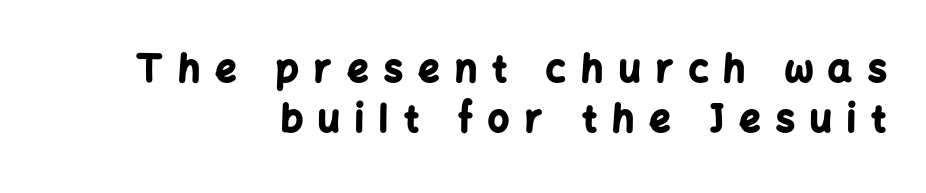
No word sits above an underline. Note the varied advance widths — an 'i' is clearly narrower than an 'm'. Italic? Not at all — the glyphs are vertical. Between one letter and the next there's a generous, obvious gap.
